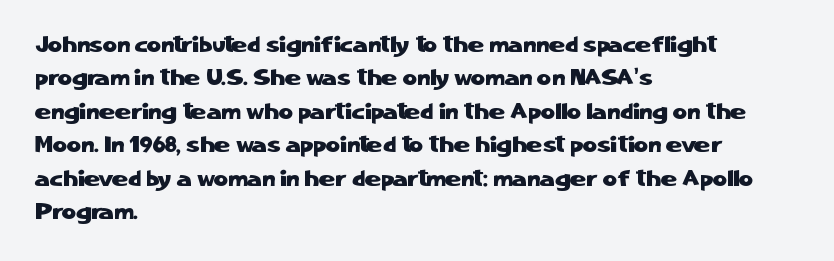
{"italic": "no", "underline": "no", "align": "left", "line_spacing": "normal", "line_spacing_ratio": 1.52, "letter_spacing": "normal", "letter_spacing_em": 0.0, "glyph_px": 22}
